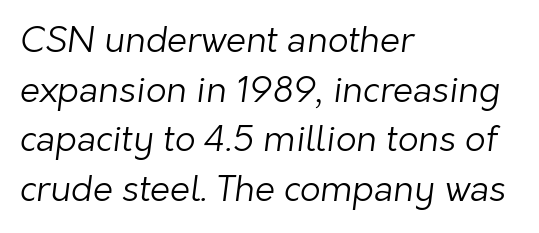
{"serif": "no", "bold": "no", "weight": "light", "width": "normal", "stroke_contrast": "low", "x_height": "medium", "monospaced": "no", "underline": "no", "align": "left", "line_spacing": "normal", "line_spacing_ratio": 1.38, "letter_spacing": "normal", "letter_spacing_em": 0.0, "glyph_px": 36}
